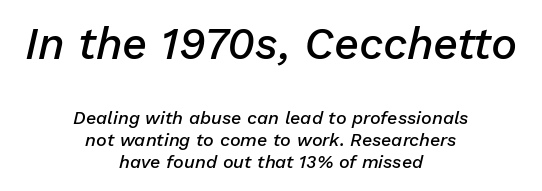
{"italic": "yes", "lean": "right", "slant_degrees": 13, "bold": "semi", "weight": "semibold", "width": "normal", "stroke_contrast": "low", "x_height": "medium", "monospaced": "no", "underline": "no", "align": "center", "line_spacing_ratio": 1.22, "letter_spacing": "normal", "letter_spacing_em": 0.0, "larger_block": "first", "size_ratio": 2.44, "glyph_px": 44}
